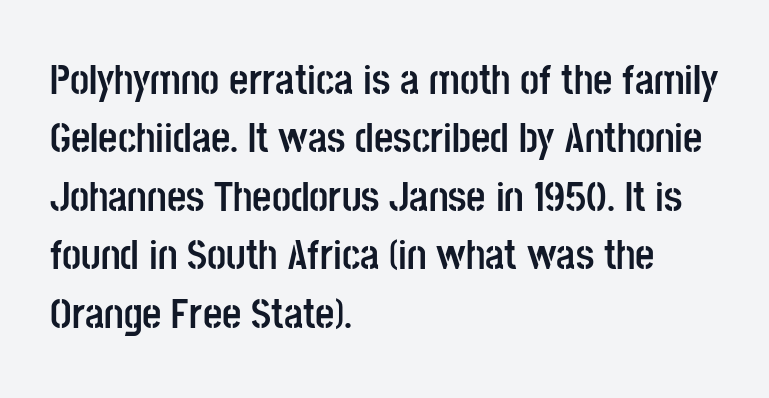
Q: Is the text bold? A: Yes.
Q: Is the text italic (slanted)? A: No, it is upright.
Q: Is the typeface a serif or a sans-serif typeface? A: Sans-serif.
Q: Is the text underlined? A: No.
Q: How is the paragraph aligned? A: Left-aligned.
Q: Is the spacing between letters normal or unusually wide? A: Normal.
Q: Is the spacing between lines tight, normal or loose? A: Normal.
Q: Width (condensed, normal, or wide)? A: Condensed.
Q: Stroke contrast? A: Low.
Q: x-height? A: Large.
Q: Monospaced? A: No.
